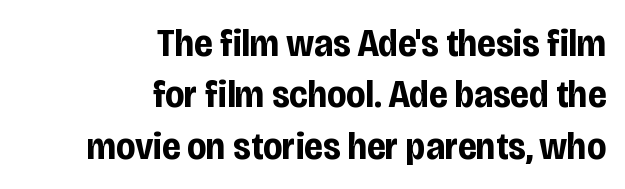
The words here are not underlined. What kind of face is this? One without serifs — a sans. A typesetter would call this leading conventional body-copy spacing. Italic: no, the glyphs are upright roman. Each line ends at the same right margin while the left side varies. Students, this is bold: see how much ink each stroke carries.
